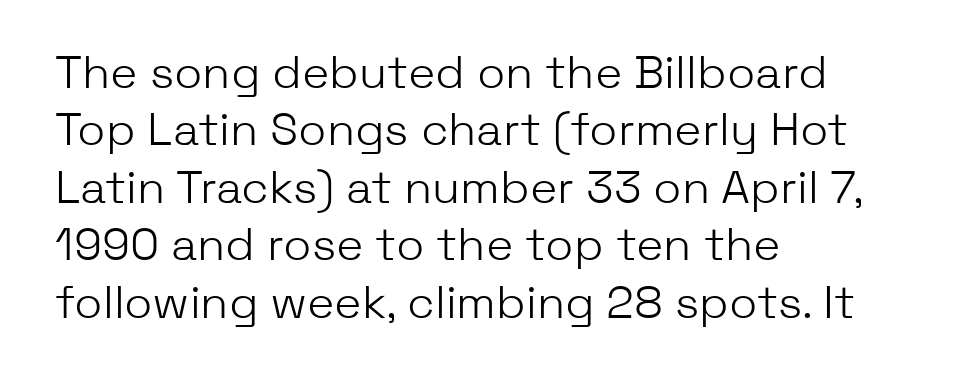
The image shows 46 px light sans-serif type, upright; set left-aligned, normal line spacing (1.25x), normal letter spacing, not underlined; low stroke contrast and a medium x-height.
